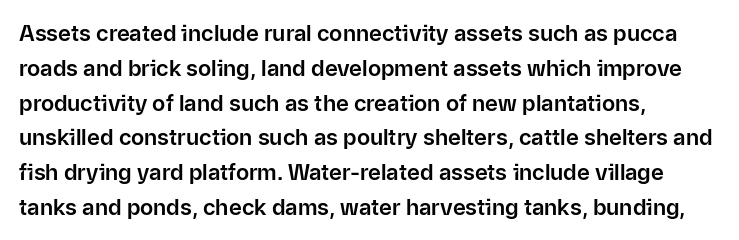
The letters stand straight up with perfectly vertical stems. The strip under each line holds only bare page. Each new line begins a customary step beneath the previous one. Inter-character spacing is left at the font's built-in metrics. The paragraph shown leans on its left margin.
